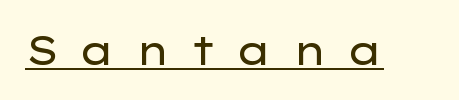
Q: Is the text bold? A: No.
Q: Is the text italic (slanted)? A: No, it is upright.
Q: Is the typeface a serif or a sans-serif typeface? A: Sans-serif.
Q: Is the text underlined? A: Yes.
Q: Is the spacing between letters normal or unusually wide? A: Unusually wide.
Q: Width (condensed, normal, or wide)? A: Wide.
Q: Stroke contrast? A: Low.
Q: x-height? A: Medium.
Q: Monospaced? A: No.
